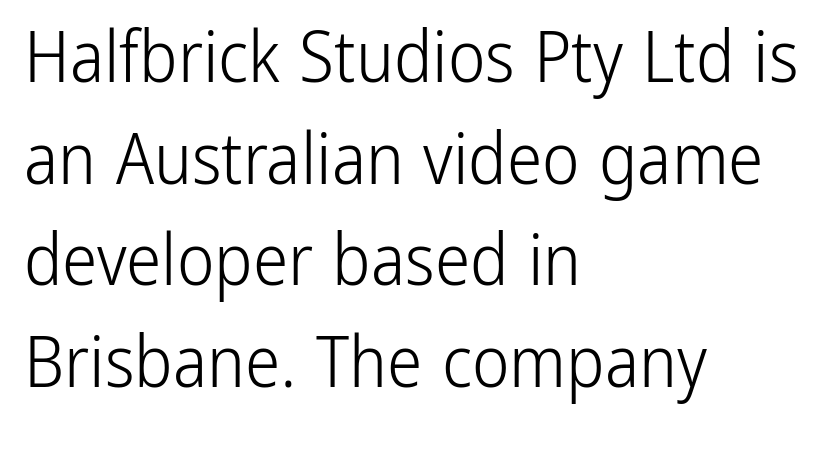
{"serif": "no", "italic": "no", "bold": "no", "weight": "light", "width": "condensed", "stroke_contrast": "low", "x_height": "medium", "monospaced": "no", "underline": "no", "align": "left", "line_spacing": "normal", "line_spacing_ratio": 1.43, "letter_spacing": "normal", "letter_spacing_em": 0.0, "glyph_px": 71}
